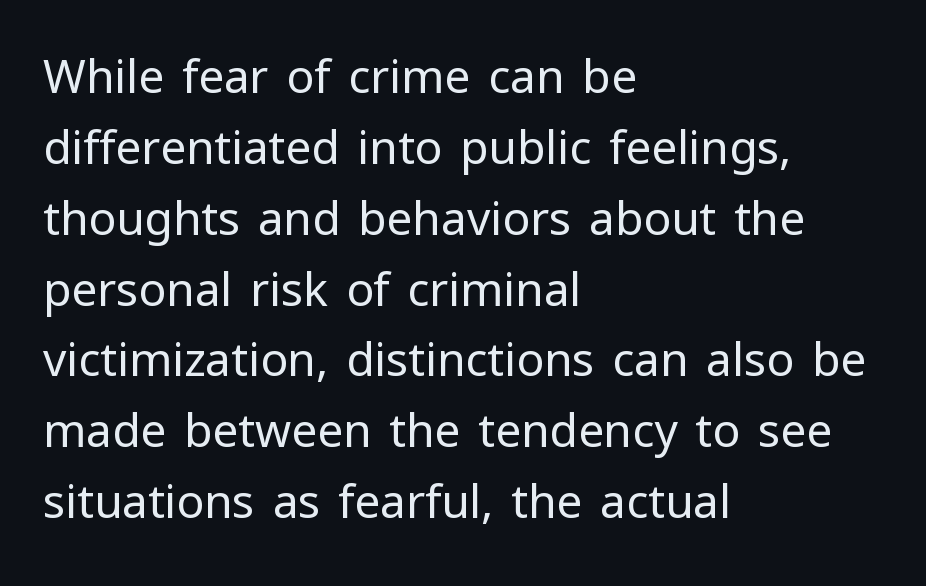
Q: Is the text bold? A: No.
Q: Is the text italic (slanted)? A: No, it is upright.
Q: Is the typeface a serif or a sans-serif typeface? A: Sans-serif.
Q: Is the text underlined? A: No.
Q: How is the paragraph aligned? A: Left-aligned.
Q: Is the spacing between letters normal or unusually wide? A: Normal.
Q: Is the spacing between lines tight, normal or loose? A: Normal.
Q: Width (condensed, normal, or wide)? A: Normal.
Q: Stroke contrast? A: Low.
Q: x-height? A: Medium.
Q: Monospaced? A: No.
